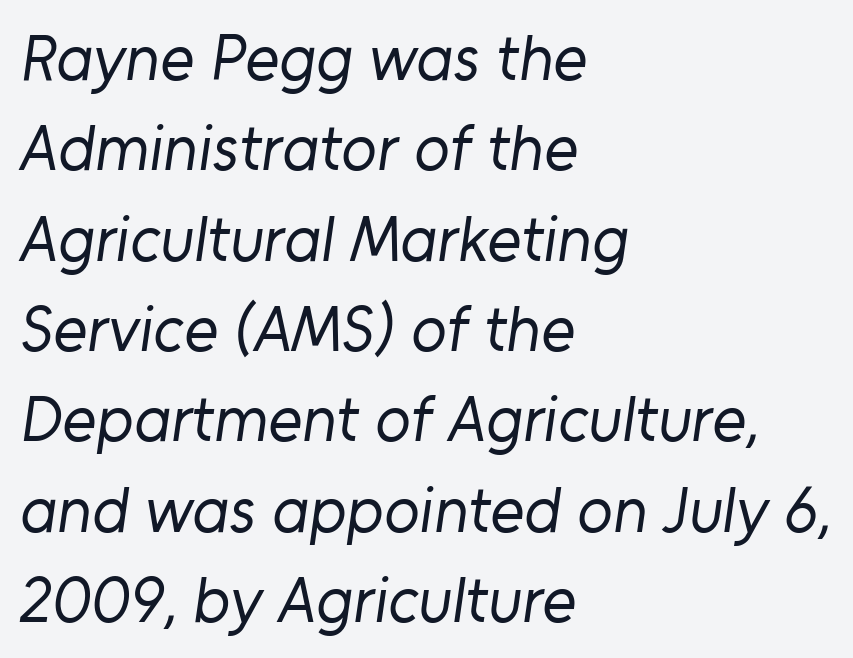
The image shows 65 px regular-weight sans-serif type; set left-aligned, normal line spacing (1.39x), normal letter spacing, not underlined; low stroke contrast and a medium x-height.
